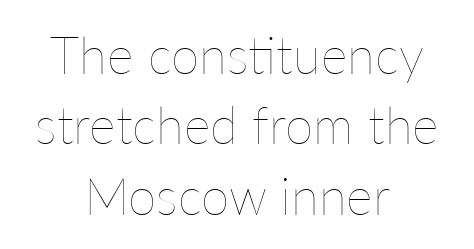
The letters look calm and open, with moderate or lighter stems. Vertical strokes here are truly vertical. Only glyphs here, with clear space below each row. How are the letters spaced? Ordinarily, with no added tracking. A typesetter would call this proportional, since set widths differ per character.
